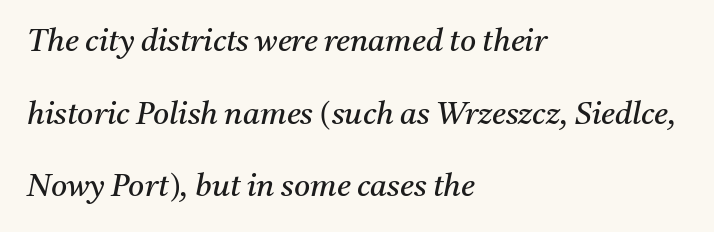
{"serif": "yes", "italic": "yes", "lean": "right", "slant_degrees": 11, "bold": "no", "weight": "regular", "width": "normal", "stroke_contrast": "medium", "x_height": "medium", "monospaced": "no", "underline": "no", "align": "left", "line_spacing": "loose", "line_spacing_ratio": 2.34, "letter_spacing": "normal", "letter_spacing_em": 0.0, "glyph_px": 31}
